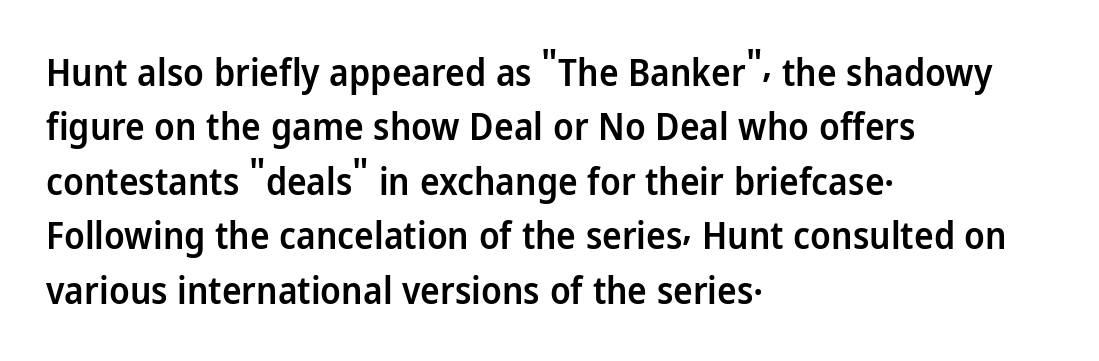
The passage shown is typed in a proportional face where columns would drift. The glyphs are unaccompanied by any horizontal stroke below them. Stroke terminals: plain, sans-serif. A classic flush-left, rag-right setting is used for this passage. The face used here is rendered with its standard letterfit. Leading: standard.
